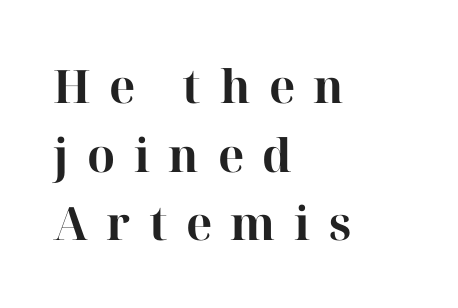
{"serif": "yes", "italic": "no", "bold": "yes", "weight": "bold", "width": "normal", "stroke_contrast": "high", "x_height": "medium", "monospaced": "no", "underline": "no", "align": "left", "line_spacing": "normal", "line_spacing_ratio": 1.49, "letter_spacing": "wide", "letter_spacing_em": 0.4, "glyph_px": 46}
